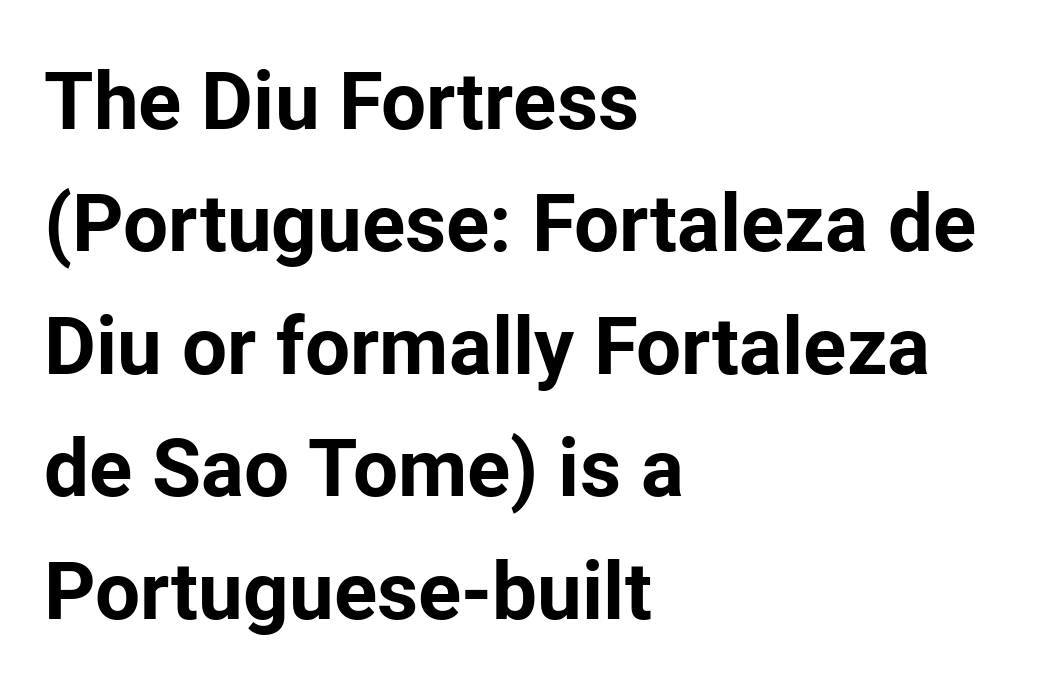
Q: Is the text bold? A: Yes.
Q: Is the text italic (slanted)? A: No, it is upright.
Q: Is the typeface a serif or a sans-serif typeface? A: Sans-serif.
Q: Is the text underlined? A: No.
Q: How is the paragraph aligned? A: Left-aligned.
Q: Is the spacing between letters normal or unusually wide? A: Normal.
Q: Is the spacing between lines tight, normal or loose? A: Normal.
Q: Width (condensed, normal, or wide)? A: Normal.
Q: Stroke contrast? A: Low.
Q: x-height? A: Medium.
Q: Monospaced? A: No.
